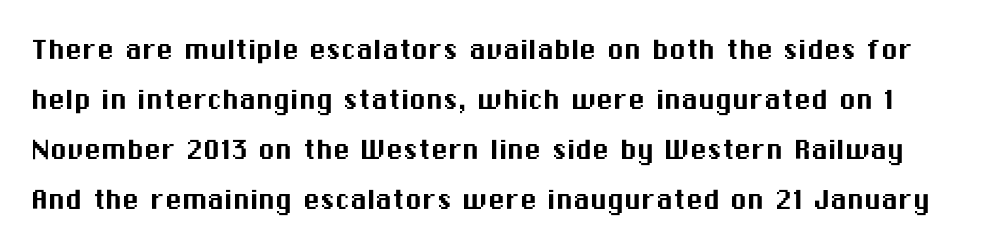
The face used here is rendered with its standard letterfit. The letters advance in unequal steps, a hallmark of proportional type. Font category for this specimen: sans-serif. A typesetter would mark this as roman, not italic. Each new line begins a customary step beneath the previous one. A bare baseline throughout the passage.
